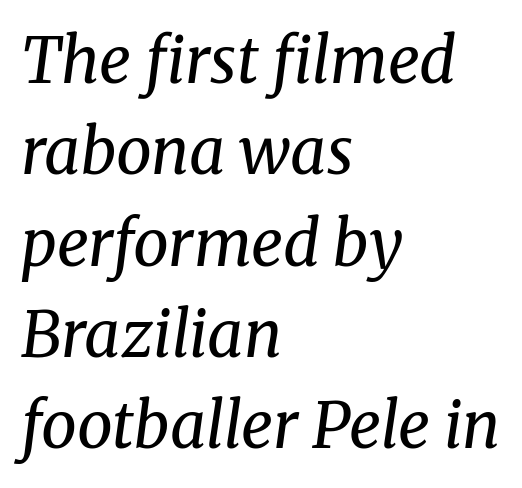
{"serif": "yes", "italic": "yes", "lean": "right", "slant_degrees": 8, "bold": "no", "weight": "regular", "width": "normal", "stroke_contrast": "medium", "x_height": "medium", "monospaced": "no", "underline": "no", "align": "left", "line_spacing": "normal", "line_spacing_ratio": 1.45, "letter_spacing": "normal", "letter_spacing_em": 0.0, "glyph_px": 63}
